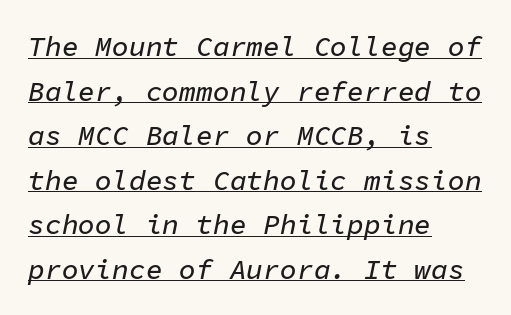
The image shows 28 px text type, italic (leaning right), monospaced; set left-aligned, normal line spacing (1.59x), normal letter spacing, underlined; low stroke contrast and a medium x-height.
